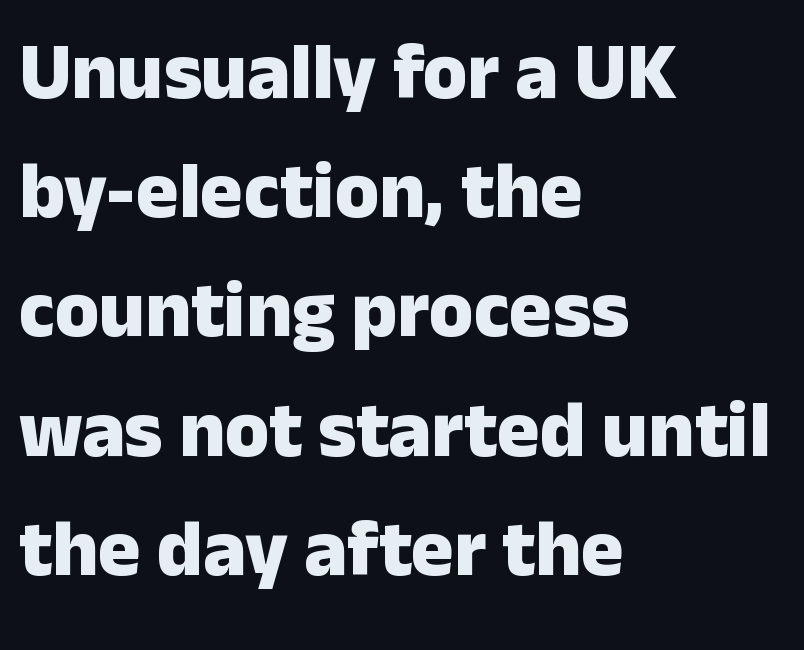
Q: Is the text bold? A: Yes.
Q: Is the text italic (slanted)? A: No, it is upright.
Q: Is the typeface a serif or a sans-serif typeface? A: Sans-serif.
Q: Is the text underlined? A: No.
Q: How is the paragraph aligned? A: Left-aligned.
Q: Is the spacing between letters normal or unusually wide? A: Normal.
Q: Is the spacing between lines tight, normal or loose? A: Normal.
Q: Width (condensed, normal, or wide)? A: Normal.
Q: Stroke contrast? A: Low.
Q: x-height? A: Medium.
Q: Monospaced? A: No.
